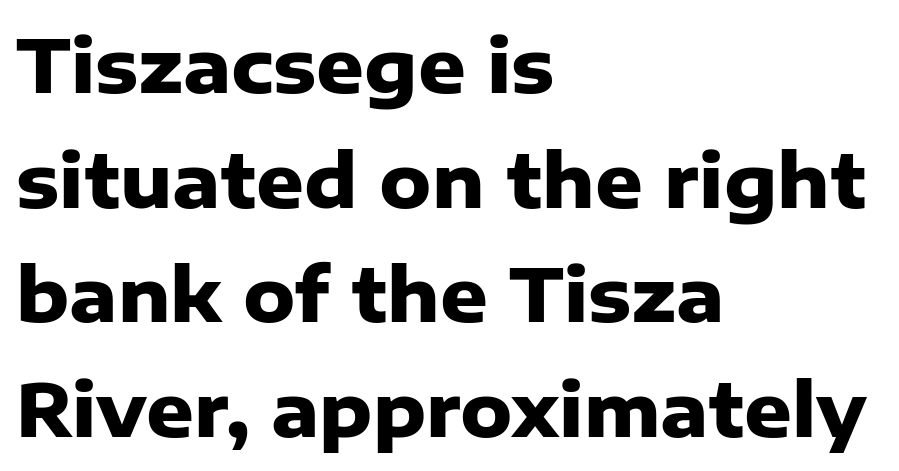
{"serif": "no", "italic": "no", "bold": "yes", "weight": "heavy", "width": "normal", "stroke_contrast": "low", "x_height": "medium", "monospaced": "no", "underline": "no", "align": "left", "line_spacing": "normal", "line_spacing_ratio": 1.55, "letter_spacing": "normal", "letter_spacing_em": 0.0, "glyph_px": 74}
